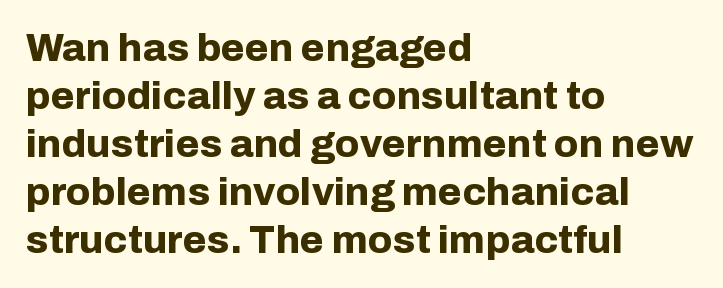
{"serif": "no", "italic": "no", "bold": "yes", "weight": "bold", "width": "normal", "stroke_contrast": "low", "x_height": "medium", "monospaced": "no", "underline": "no", "align": "left", "line_spacing_ratio": 1.23, "letter_spacing": "normal", "letter_spacing_em": 0.0, "glyph_px": 39}
